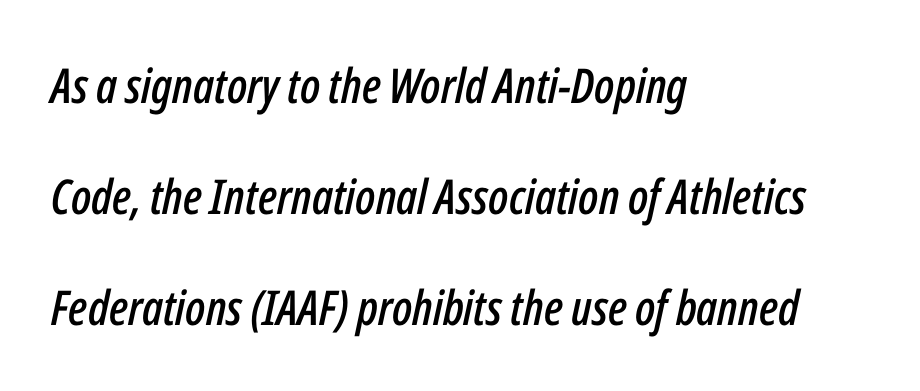
{"italic": "yes", "lean": "right", "slant_degrees": 12, "width": "condensed", "stroke_contrast": "low", "x_height": "medium", "monospaced": "no", "underline": "no", "align": "left", "line_spacing": "loose", "line_spacing_ratio": 2.31, "letter_spacing": "normal", "letter_spacing_em": 0.0, "glyph_px": 48}
